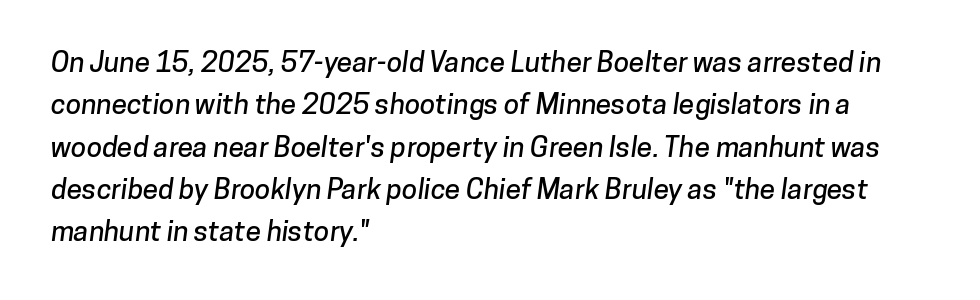
The image shows 28 px sans-serif type; set left-aligned, normal line spacing (1.51x), normal letter spacing, not underlined; low stroke contrast and a medium x-height.
